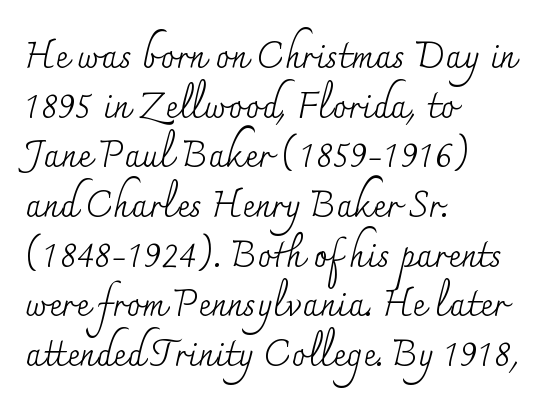
Q: Is the text bold? A: No.
Q: Is the text italic (slanted)? A: Yes.
Q: Is the typeface a serif or a sans-serif typeface? A: Serif.
Q: Is the text underlined? A: No.
Q: How is the paragraph aligned? A: Left-aligned.
Q: Is the spacing between letters normal or unusually wide? A: Normal.
Q: Is the spacing between lines tight, normal or loose? A: Normal.
Q: Width (condensed, normal, or wide)? A: Normal.
Q: Stroke contrast? A: Medium.
Q: x-height? A: Small.
Q: Monospaced? A: No.
